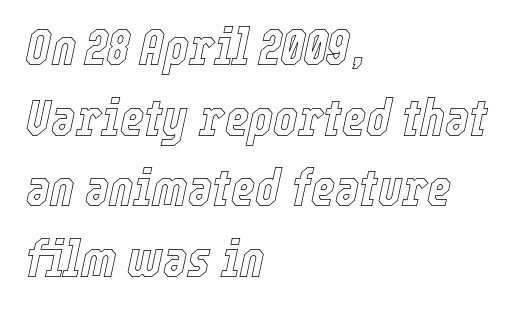
Each word holds together tightly as a unit, with standard inter-letter gaps. A typesetter would call this leading conventional body-copy spacing. The space beneath each line is pristine and unruled. The rendering uses natural spacing where letterforms have individual widths. In terms of posture, this sample is oblique. The rendering anchors every line to the left-hand side.
